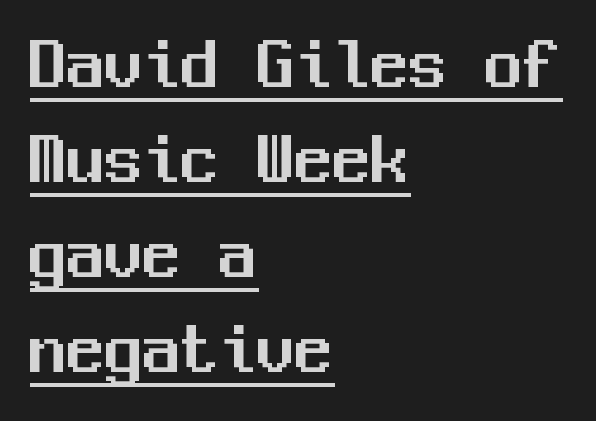
The rendering uses typewriter-style spacing with identical character cells. Left-aligned paragraph, ragged on the right. If you drew a line through each stem, it would be perfectly vertical. Has an underline been added? It has. Does the type have serifs? No, each stem ends abruptly. Vertical spacing — default.
